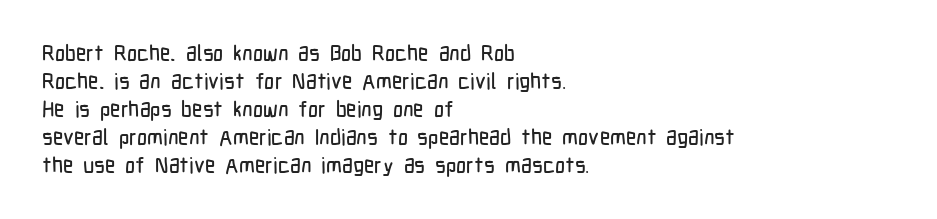
In terms of leading, this rendering sits right in the middle. Do the letters lean? They stand straight. These lines stack with their left ends in a neat column. The zone under the glyphs is completely vacant. The letters sit at their default tracking, neither squeezed nor spread.
